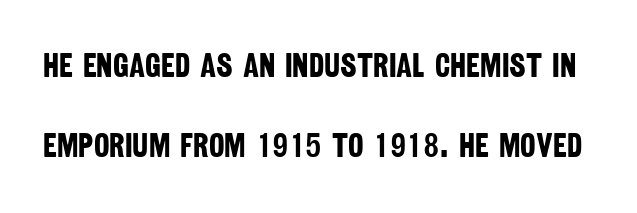
The image shows 33 px bold, condensed sans-serif type; set loose line spacing (2.43x), normal letter spacing, not underlined; low stroke contrast and a large x-height.
